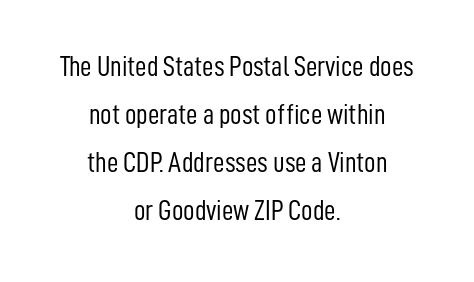
{"serif": "no", "italic": "no", "bold": "no", "weight": "light", "width": "condensed", "stroke_contrast": "low", "x_height": "medium", "monospaced": "no", "underline": "no", "align": "center", "line_spacing_ratio": 1.72, "letter_spacing": "normal", "letter_spacing_em": 0.0, "glyph_px": 28}
